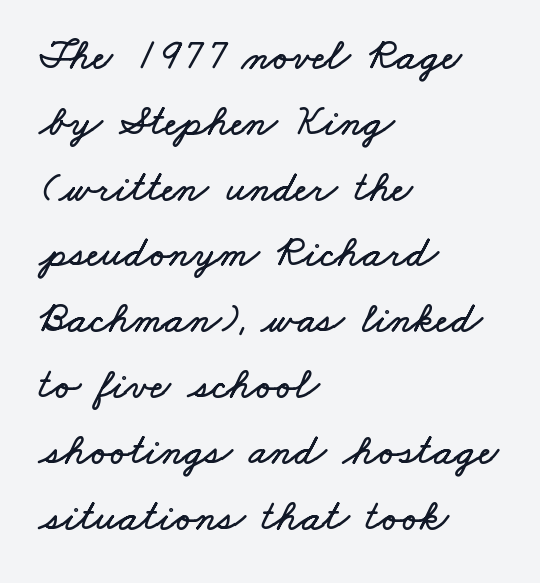
Interline gaps are of average width in this sample. How are the letters spaced? Ordinarily, with no added tracking. Descender tails drop into unmarked territory. Is this a fixed-width face? No — the glyphs have proportional, varying widths. The rendering anchors every line to the left-hand side.
